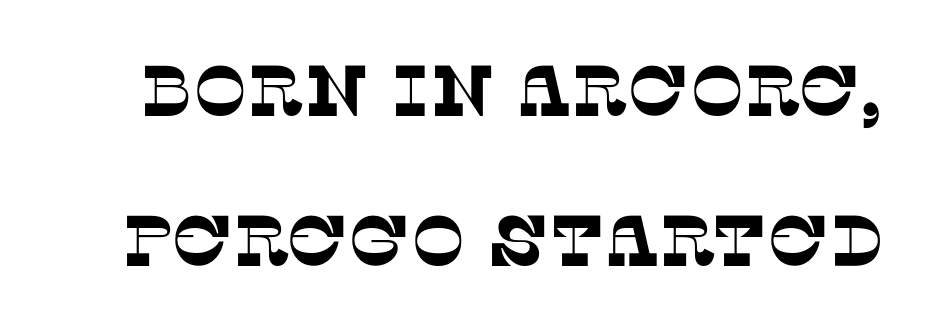
{"serif": "yes", "width": "normal", "stroke_contrast": "low", "x_height": "large", "monospaced": "no", "underline": "no", "line_spacing": "loose", "line_spacing_ratio": 2.09, "letter_spacing": "normal", "letter_spacing_em": 0.0, "glyph_px": 72}
